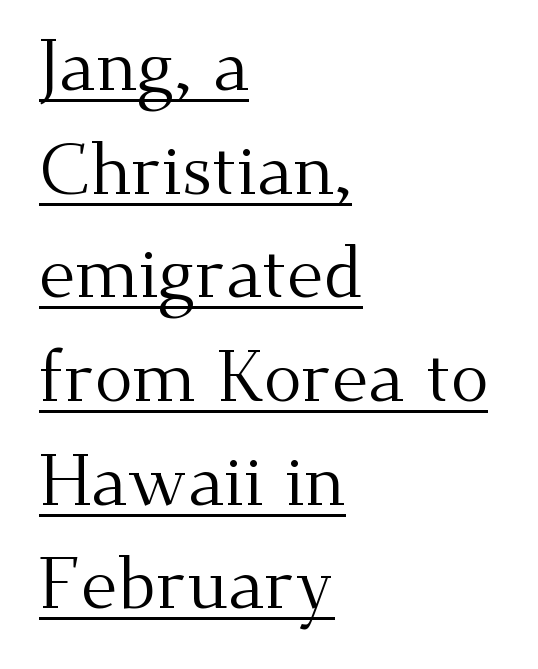
{"serif": "yes", "italic": "no", "bold": "no", "weight": "regular", "width": "normal", "stroke_contrast": "medium", "x_height": "small", "monospaced": "no", "underline": "yes", "align": "left", "line_spacing": "normal", "line_spacing_ratio": 1.46, "letter_spacing": "normal", "letter_spacing_em": 0.0, "glyph_px": 71}
